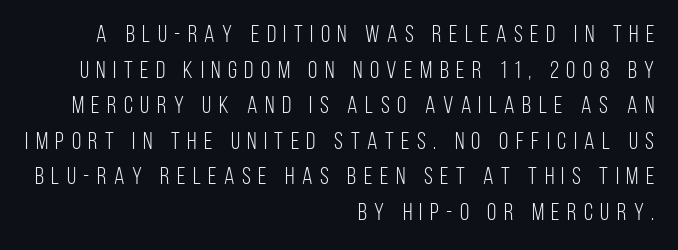
The specimen reads as upright at a glance. Stems and bowls with no extra thickness — not bold. The glyphs are unaccompanied by any horizontal stroke below them. Words appear elongated and porous because spacing is wide. Interline gaps are of average width in this sample. Each line ends at the same right margin while the left side varies.
